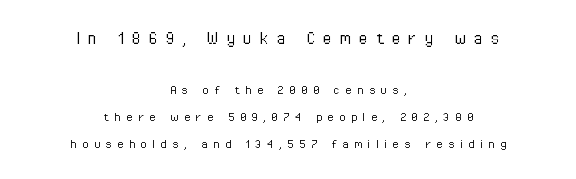
This is the regular roman posture of the typeface. The lines are quadded center. Stroke thickness stays within the range of a standard reading face or lighter. Letter spacing: wide. Underlining? Definitely not there.
